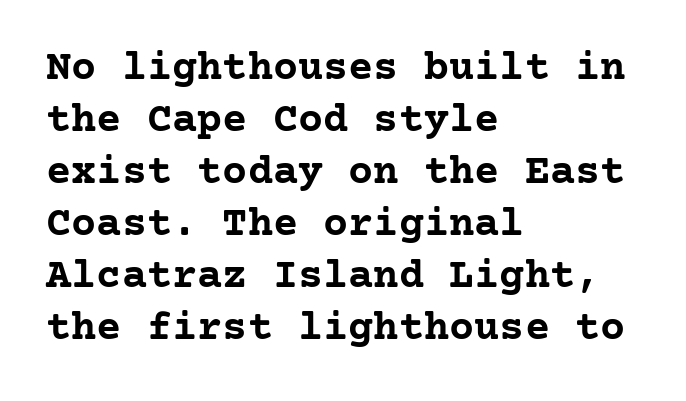
Q: Is the text bold? A: Yes.
Q: Is the text italic (slanted)? A: No, it is upright.
Q: Is the typeface a serif or a sans-serif typeface? A: Serif.
Q: Is the text underlined? A: No.
Q: How is the paragraph aligned? A: Left-aligned.
Q: Is the spacing between letters normal or unusually wide? A: Normal.
Q: Width (condensed, normal, or wide)? A: Normal.
Q: Stroke contrast? A: Low.
Q: x-height? A: Medium.
